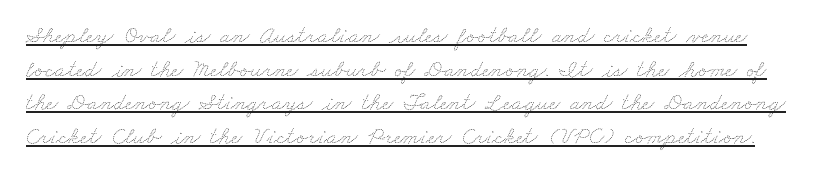
{"bold": "no", "underline": "yes", "line_spacing": "normal", "line_spacing_ratio": 1.4, "letter_spacing": "normal", "letter_spacing_em": 0.0, "glyph_px": 24}
